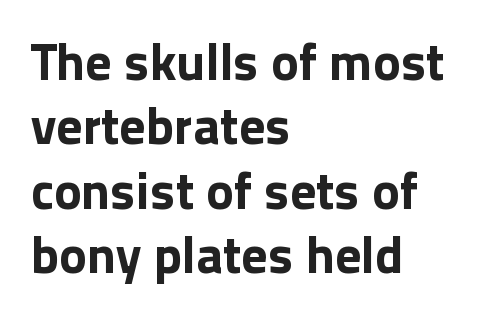
The image shows 52 px bold sans-serif type, upright; set left-aligned, line spacing 1.24x, normal letter spacing, not underlined; a medium x-height.
